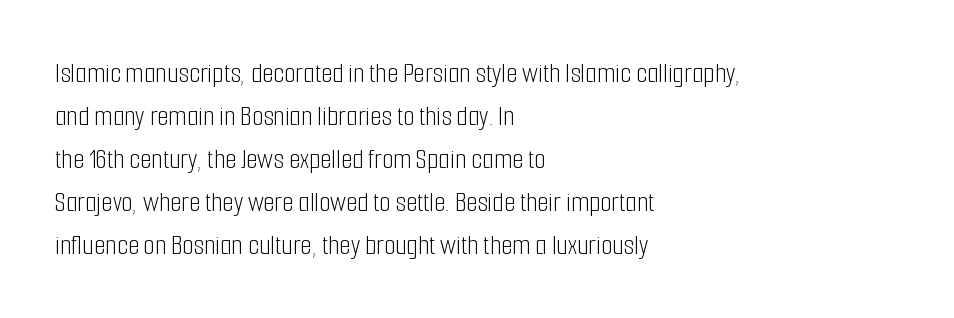
The image shows 29 px light, condensed sans-serif type, upright; set left-aligned, normal line spacing (1.48x), normal letter spacing, not underlined; low stroke contrast and a medium x-height.
